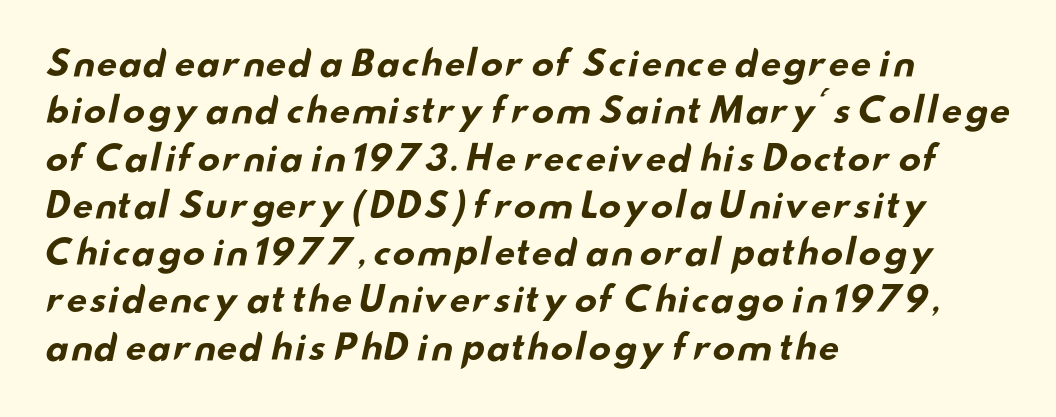
{"serif": "no", "bold": "yes", "weight": "bold", "width": "wide", "stroke_contrast": "low", "x_height": "small", "monospaced": "no", "underline": "no", "align": "left", "line_spacing": "normal", "line_spacing_ratio": 1.39, "letter_spacing": "normal", "letter_spacing_em": 0.0, "glyph_px": 34}
